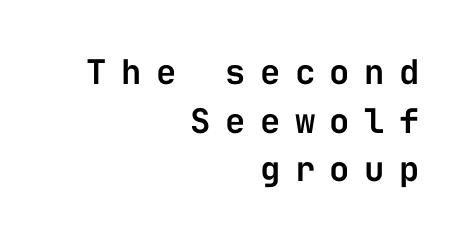
Q: Is the text italic (slanted)? A: No, it is upright.
Q: Is the typeface a serif or a sans-serif typeface? A: Sans-serif.
Q: Is the text underlined? A: No.
Q: How is the paragraph aligned? A: Right-aligned.
Q: Is the spacing between letters normal or unusually wide? A: Unusually wide.
Q: Is the spacing between lines tight, normal or loose? A: Normal.
Q: Width (condensed, normal, or wide)? A: Normal.
Q: Stroke contrast? A: Low.
Q: x-height? A: Medium.
Q: Monospaced? A: Yes.
